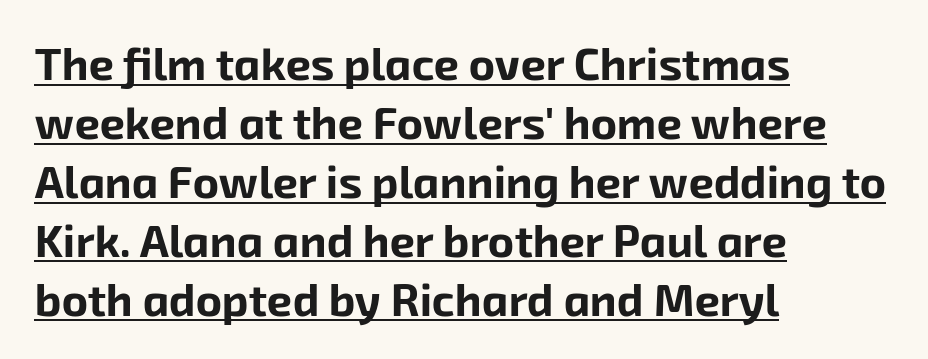
The image shows 45 px bold sans-serif type; set left-aligned, normal line spacing (1.31x), normal letter spacing, underlined; low stroke contrast and a medium x-height.
